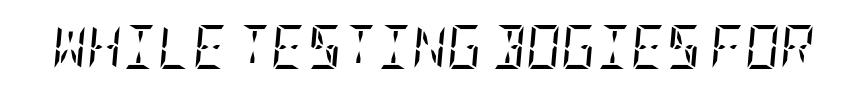
What stands out about the letter spacing? Nothing — it is the standard amount. Would a proofreader flag this as italicized? Yes. Anything drawn beneath the words? Only blank space. Classification — serif.
